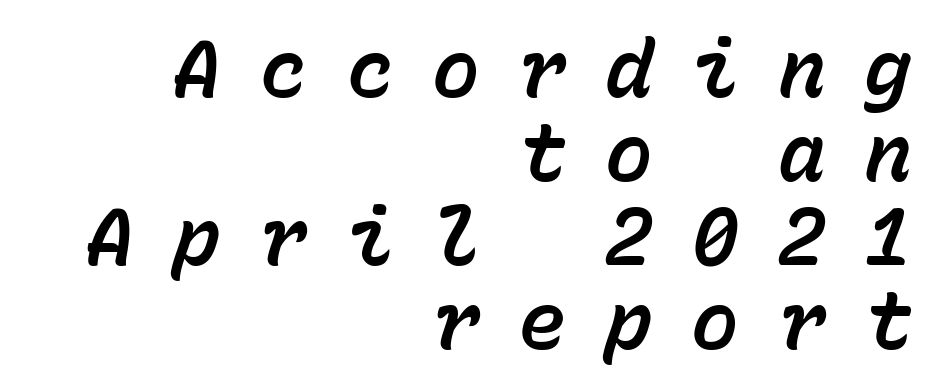
The image shows 80 px text type, italic (leaning right), monospaced; set right-aligned, tight line spacing (1.05x), unusually wide letter spacing (+0.48 em), not underlined; low stroke contrast and a medium x-height.
